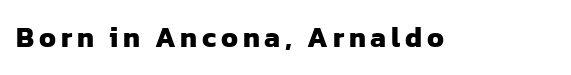
The image shows 28 px heavy sans-serif type; set not underlined; low stroke contrast and a medium x-height.
